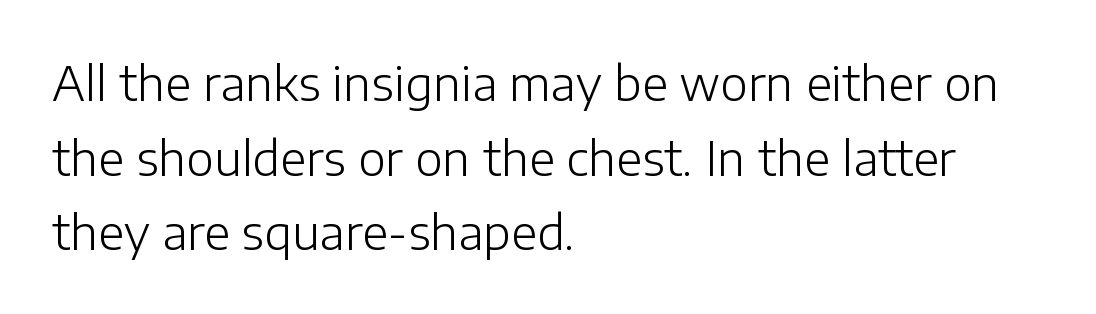
Rendered with straight, roman letterforms. Are there feet on the stems? There aren't — it's a sans. The typeface has the unassuming heft of standard copy or less. The rendering keeps characters at their native spacing. The passage shown is typed in a proportional face where columns would drift. Only glyphs here, with clear space below each row.
